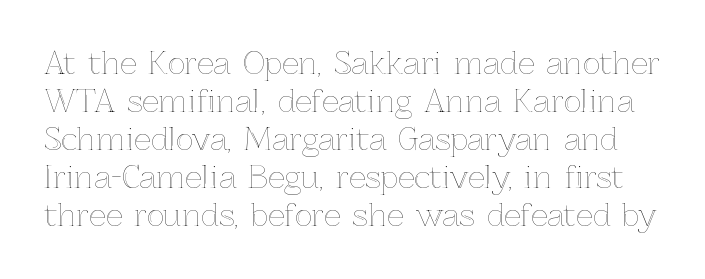
Q: Is the text italic (slanted)? A: No, it is upright.
Q: Is the text underlined? A: No.
Q: Is the spacing between letters normal or unusually wide? A: Normal.
Q: Is the spacing between lines tight, normal or loose? A: Normal.
Q: Width (condensed, normal, or wide)? A: Normal.
Q: x-height? A: Medium.
Q: Monospaced? A: No.
